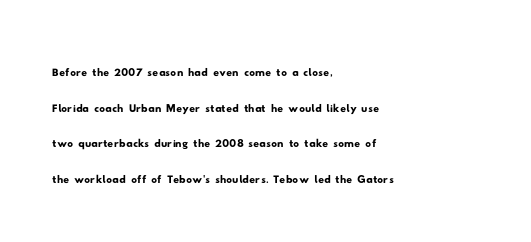
The line texture is even and compact thanks to regular tracking. Observe the absence of serifs on each vertical stroke in this sample. Do the characters align in a grid? No, the font is proportional. These lines stack with their left ends in a neat column. Anything drawn beneath the words? Only blank space.
